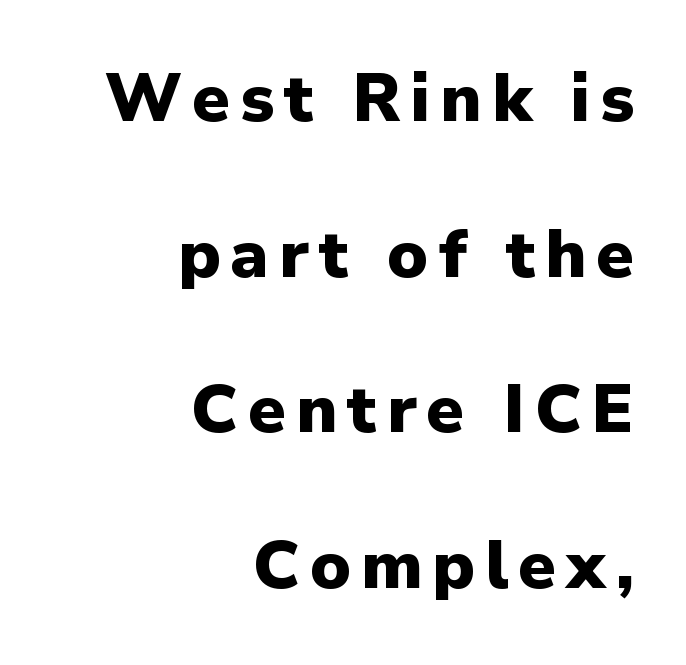
The image shows 68 px heavy sans-serif type, upright; set right-aligned, loose line spacing (2.29x), not underlined; low stroke contrast and a medium x-height.
